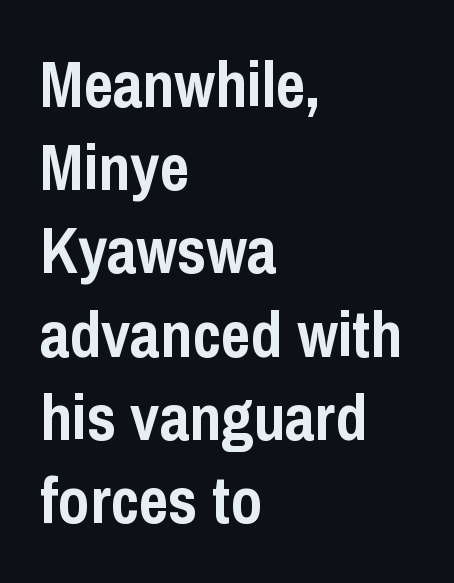
Descender tails drop into unmarked territory. If you measured baseline to baseline, you'd find a middling distance. Typographic density is high because the face is bold. The horizontal fit of the characters is conventional and even. Think of a printed novel: that variable character pitch is what you see here. The rendering anchors every line to the left-hand side.
